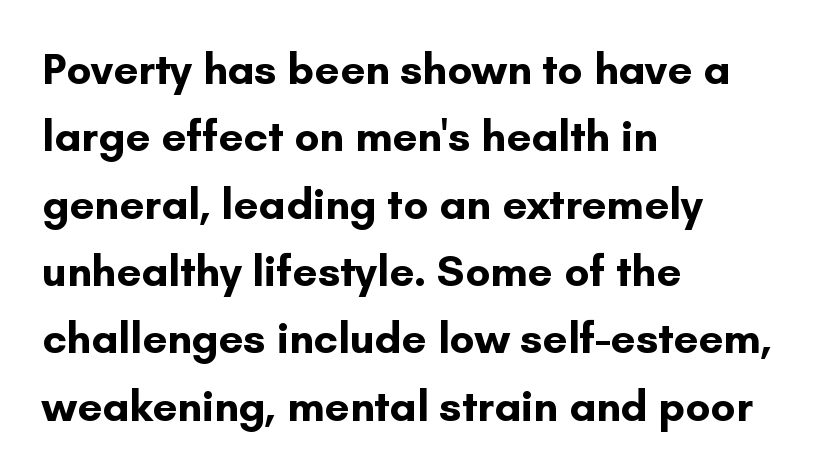
The image shows 44 px bold sans-serif type, upright; set left-aligned, normal line spacing (1.53x), normal letter spacing, not underlined; low stroke contrast and a small x-height.
